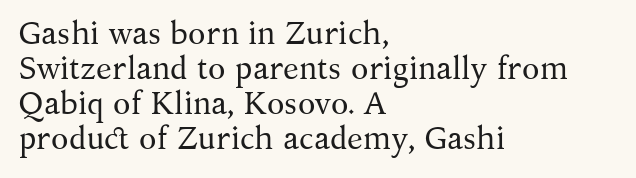
Italic: no, the glyphs are upright roman. Short and long lines alike share a common starting point at left. The space between consecutive lines is stingy. Varying glyph widths throughout — classic text-font behaviour.
